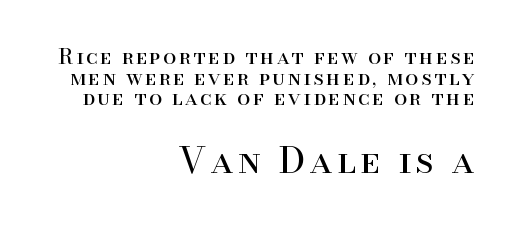
Q: Is the text bold? A: No.
Q: Is the text italic (slanted)? A: No, it is upright.
Q: Is the typeface a serif or a sans-serif typeface? A: Serif.
Q: Is the text underlined? A: No.
Q: How is the paragraph aligned? A: Right-aligned.
Q: Is the spacing between lines tight, normal or loose? A: Tight.
Q: Which block of text is set in a larger size, the first (top) or the second (bottom)? A: The second (bottom) one.
Q: Width (condensed, normal, or wide)? A: Normal.
Q: Stroke contrast? A: High.
Q: x-height? A: Small.
Q: Monospaced? A: No.
